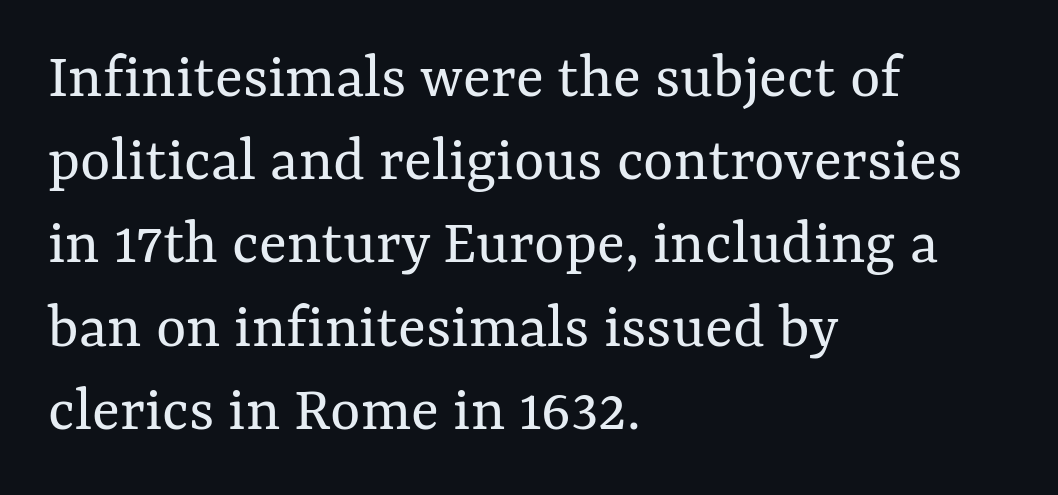
The image shows 65 px regular-weight type, upright; set left-aligned, normal line spacing (1.28x), normal letter spacing, not underlined; medium stroke contrast and a medium x-height.
